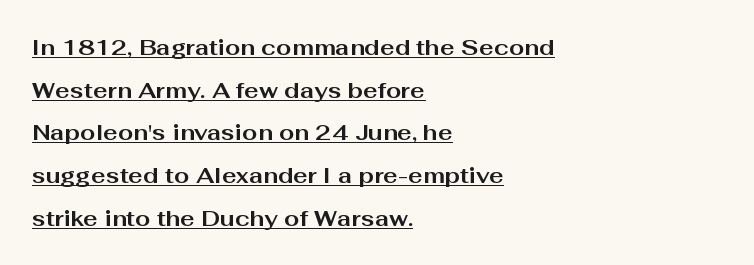
Q: Is the text bold? A: Yes.
Q: Is the text italic (slanted)? A: No, it is upright.
Q: Is the text underlined? A: Yes.
Q: How is the paragraph aligned? A: Left-aligned.
Q: Is the spacing between letters normal or unusually wide? A: Normal.
Q: Is the spacing between lines tight, normal or loose? A: Loose.
